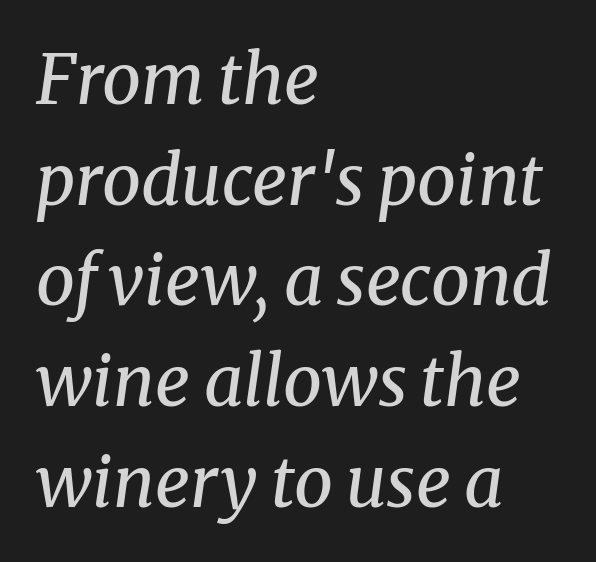
Letters have the restrained weight of plain body copy at most. Is the type slanted? Yes — the strokes lean at a clear angle. What stands out about the letter spacing? Nothing — it is the standard amount. The area under the type is left untouched. The lines are quadded left. Baseline-to-baseline distance is the conventional proportion of letter height.
